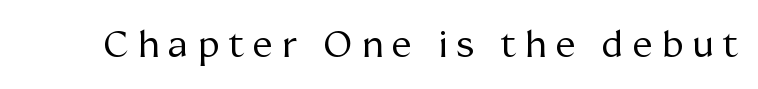
{"serif": "yes", "italic": "no", "bold": "no", "weight": "regular", "width": "normal", "stroke_contrast": "medium", "x_height": "medium", "monospaced": "no", "underline": "no", "letter_spacing": "wide", "letter_spacing_em": 0.25, "glyph_px": 37}
